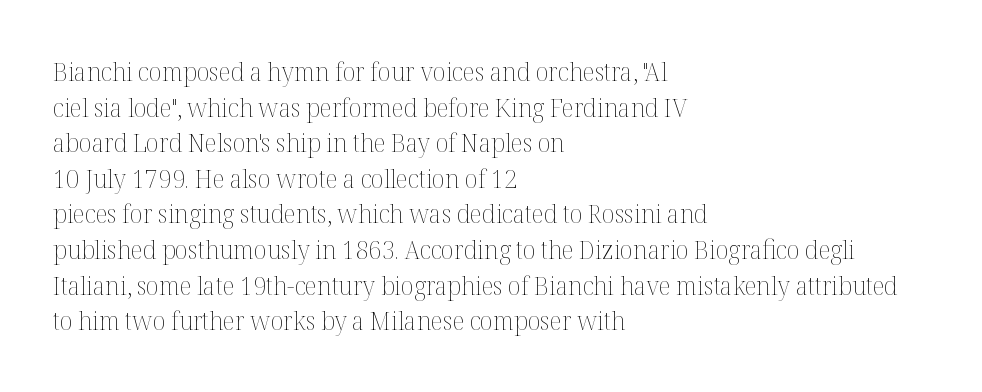
The image shows 26 px text type, upright; set left-aligned, normal line spacing (1.37x), normal letter spacing, not underlined.
